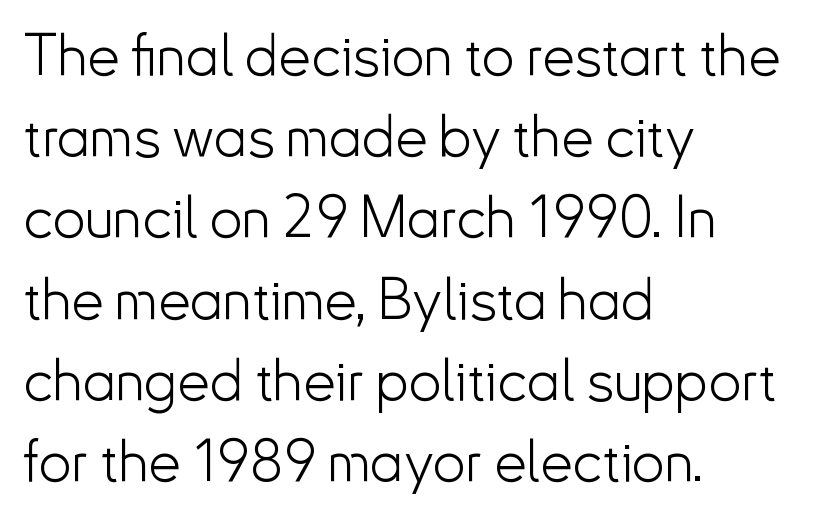
The image shows 58 px light sans-serif type, upright; set left-aligned, normal line spacing (1.4x), normal letter spacing, not underlined; low stroke contrast and a small x-height.
